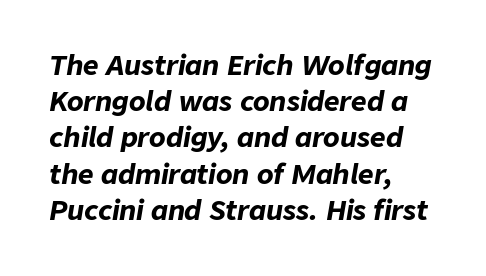
The image shows 27 px bold type, italic (leaning right); set left-aligned, normal line spacing (1.34x), normal letter spacing, not underlined.
